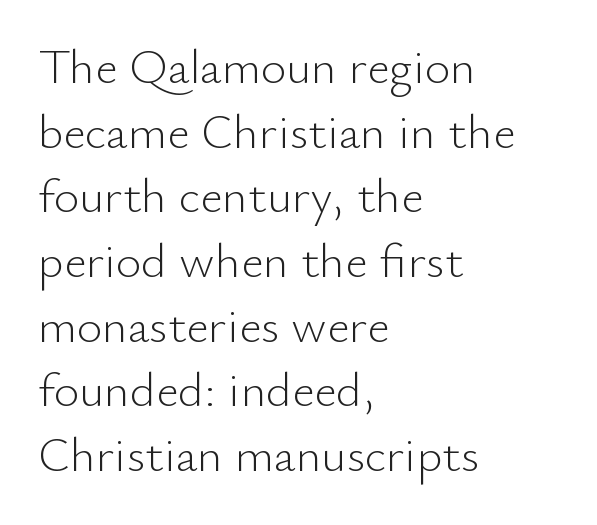
Q: Is the text bold? A: No.
Q: Is the text italic (slanted)? A: No, it is upright.
Q: Is the typeface a serif or a sans-serif typeface? A: Sans-serif.
Q: Is the text underlined? A: No.
Q: How is the paragraph aligned? A: Left-aligned.
Q: Is the spacing between letters normal or unusually wide? A: Normal.
Q: Is the spacing between lines tight, normal or loose? A: Normal.
Q: Width (condensed, normal, or wide)? A: Normal.
Q: Stroke contrast? A: Low.
Q: x-height? A: Small.
Q: Monospaced? A: No.
